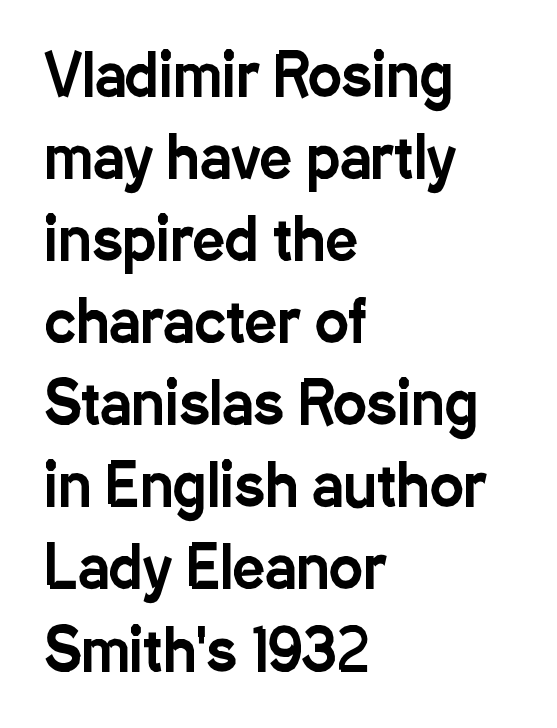
The image shows 57 px condensed sans-serif type, upright; set left-aligned, normal line spacing (1.44x), normal letter spacing, not underlined; low stroke contrast and a medium x-height.
